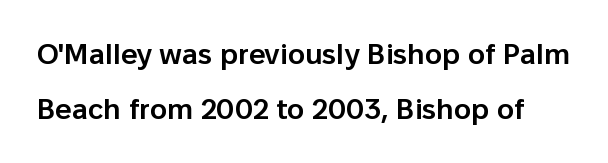
Q: Is the text bold? A: Semi-bold.
Q: Is the text italic (slanted)? A: No, it is upright.
Q: Is the typeface a serif or a sans-serif typeface? A: Sans-serif.
Q: Is the text underlined? A: No.
Q: Is the spacing between letters normal or unusually wide? A: Normal.
Q: Is the spacing between lines tight, normal or loose? A: Loose.
Q: Width (condensed, normal, or wide)? A: Normal.
Q: Stroke contrast? A: Low.
Q: x-height? A: Medium.
Q: Monospaced? A: No.
